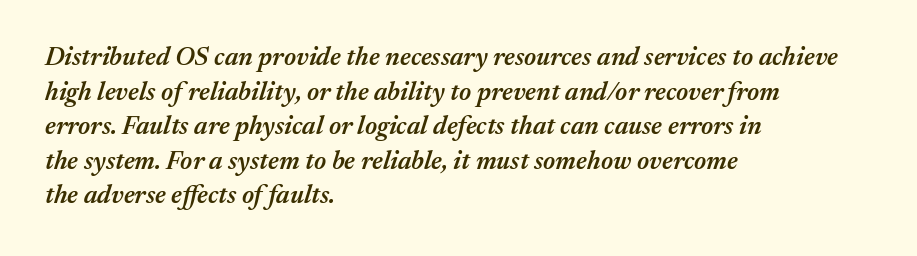
Reading down the block, your eye returns to a fixed left position each line. Check the space under the baseline: it is left empty. Notice how descenders clear the ascenders below comfortably — that's standard leading. A typesetter would call this zero additional tracking. Designer's note — italics engaged.
